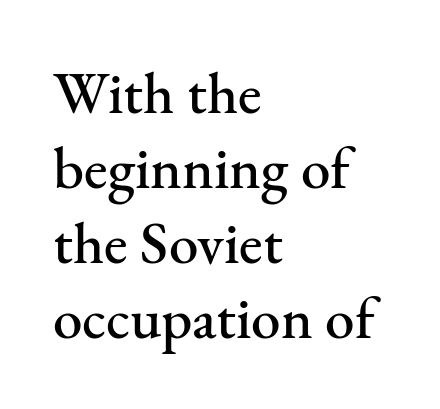
Q: Is the text italic (slanted)? A: No, it is upright.
Q: Is the typeface a serif or a sans-serif typeface? A: Serif.
Q: Is the text underlined? A: No.
Q: How is the paragraph aligned? A: Left-aligned.
Q: Is the spacing between letters normal or unusually wide? A: Normal.
Q: Is the spacing between lines tight, normal or loose? A: Normal.
Q: Width (condensed, normal, or wide)? A: Normal.
Q: Stroke contrast? A: Medium.
Q: x-height? A: Small.
Q: Monospaced? A: No.
